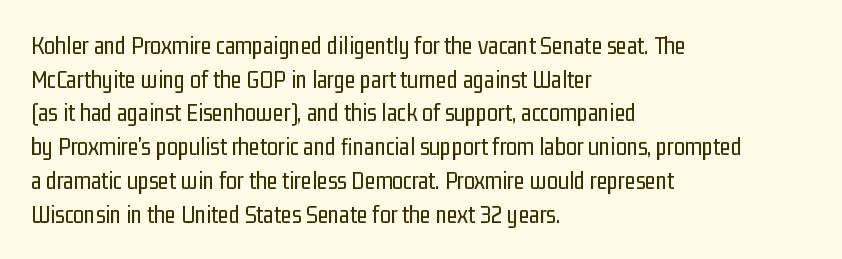
Q: Is the text bold? A: No.
Q: Is the text italic (slanted)? A: No, it is upright.
Q: Is the text underlined? A: No.
Q: How is the paragraph aligned? A: Left-aligned.
Q: Is the spacing between letters normal or unusually wide? A: Normal.
Q: Is the spacing between lines tight, normal or loose? A: Normal.
